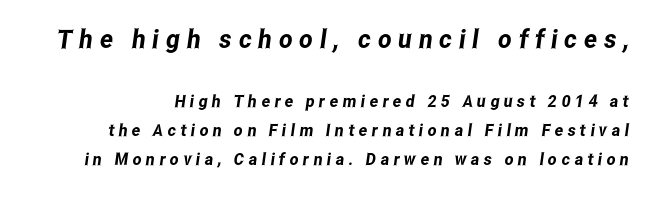
Q: Is the text underlined? A: No.
Q: Is the spacing between letters normal or unusually wide? A: Unusually wide.
Q: Which block of text is set in a larger size, the first (top) or the second (bottom)? A: The first (top) one.
